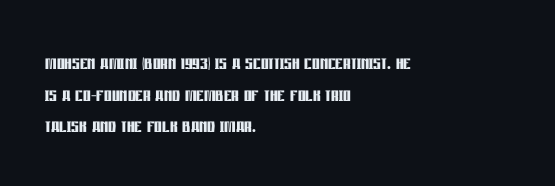
Q: Is the text bold? A: Yes.
Q: Is the text italic (slanted)? A: No, it is upright.
Q: Is the text underlined? A: No.
Q: How is the paragraph aligned? A: Left-aligned.
Q: Is the spacing between letters normal or unusually wide? A: Normal.
Q: Is the spacing between lines tight, normal or loose? A: Normal.
